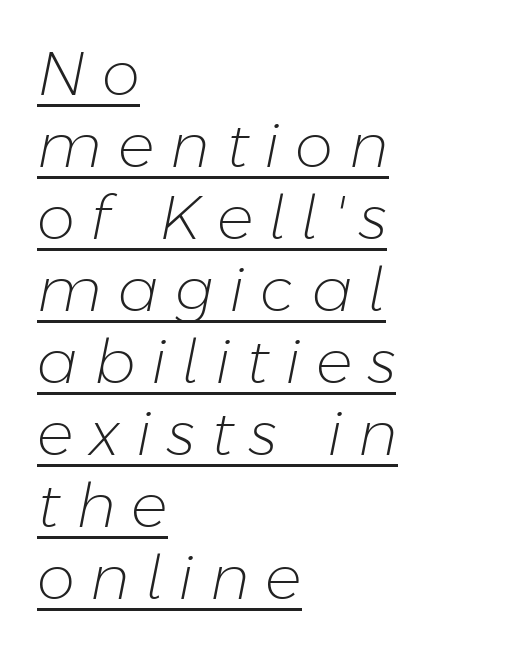
Q: Is the text bold? A: No.
Q: Is the text italic (slanted)? A: Yes, it leans right by about 11 degrees.
Q: Is the text underlined? A: Yes.
Q: How is the paragraph aligned? A: Left-aligned.
Q: Is the spacing between letters normal or unusually wide? A: Unusually wide.
Q: Width (condensed, normal, or wide)? A: Normal.
Q: Stroke contrast? A: Low.
Q: x-height? A: Medium.
Q: Monospaced? A: No.
